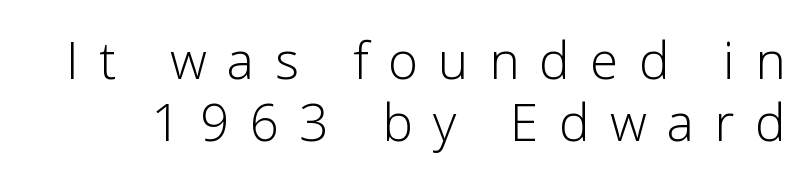
Stroke terminals: plain, sans-serif. Italic? Not at all — the glyphs are vertical. The strokes carry an ordinary text weight at most. Do the characters align in a grid? No, the font is proportional.
